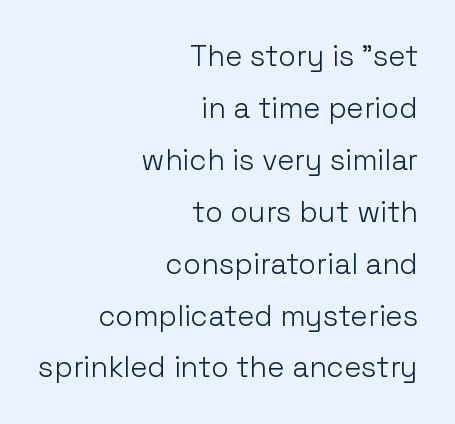
{"serif": "no", "italic": "no", "bold": "no", "weight": "light", "width": "normal", "stroke_contrast": "low", "x_height": "medium", "monospaced": "no", "underline": "no", "align": "right", "line_spacing_ratio": 1.79, "letter_spacing": "normal", "letter_spacing_em": 0.0, "glyph_px": 29}
